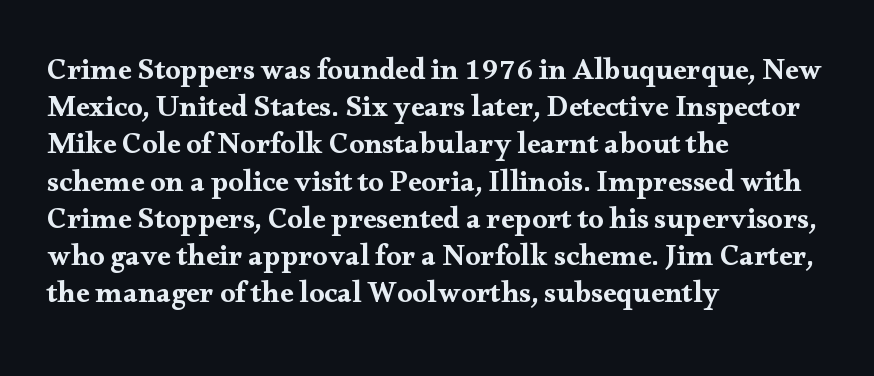
Q: Is the text italic (slanted)? A: No, it is upright.
Q: Is the typeface a serif or a sans-serif typeface? A: Serif.
Q: Is the text underlined? A: No.
Q: How is the paragraph aligned? A: Left-aligned.
Q: Is the spacing between letters normal or unusually wide? A: Normal.
Q: Width (condensed, normal, or wide)? A: Wide.
Q: Stroke contrast? A: Medium.
Q: x-height? A: Small.
Q: Monospaced? A: No.
